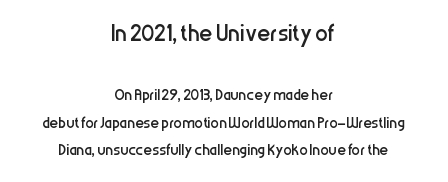
Q: Is the text bold? A: No.
Q: Is the text italic (slanted)? A: No, it is upright.
Q: Is the typeface a serif or a sans-serif typeface? A: Sans-serif.
Q: Is the text underlined? A: No.
Q: How is the paragraph aligned? A: Centered.
Q: Is the spacing between letters normal or unusually wide? A: Normal.
Q: Is the spacing between lines tight, normal or loose? A: Normal.
Q: Which block of text is set in a larger size, the first (top) or the second (bottom)? A: The first (top) one.
Q: Width (condensed, normal, or wide)? A: Condensed.
Q: Stroke contrast? A: Low.
Q: x-height? A: Medium.
Q: Monospaced? A: No.
